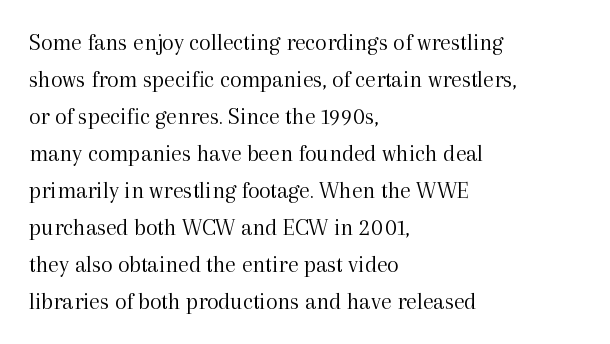
The image shows 24 px text type, upright; set left-aligned, normal line spacing (1.54x), normal letter spacing, not underlined.
